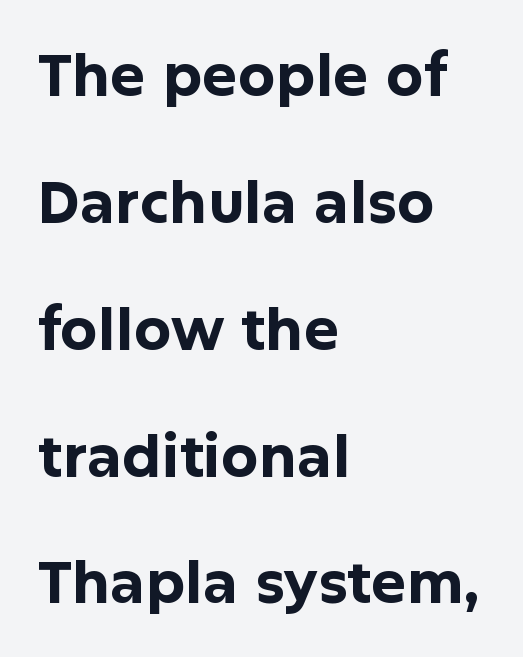
{"serif": "no", "italic": "no", "bold": "yes", "weight": "bold", "width": "normal", "stroke_contrast": "low", "x_height": "medium", "monospaced": "no", "underline": "no", "align": "left", "line_spacing": "loose", "line_spacing_ratio": 2.15, "letter_spacing": "normal", "letter_spacing_em": 0.0, "glyph_px": 59}
